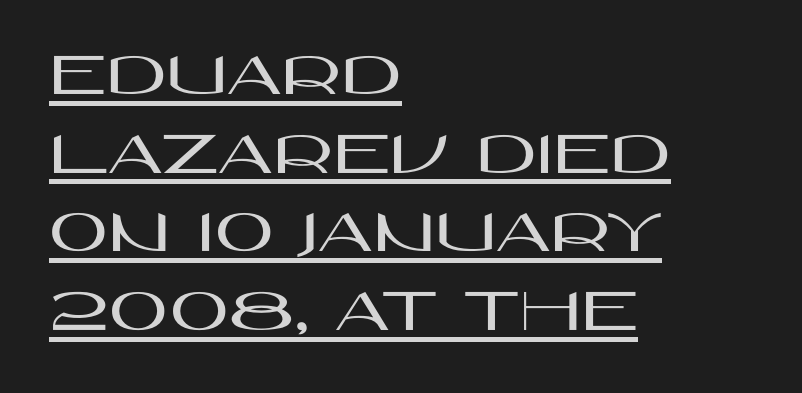
Q: Is the text italic (slanted)? A: No, it is upright.
Q: Is the typeface a serif or a sans-serif typeface? A: Sans-serif.
Q: Is the text underlined? A: Yes.
Q: How is the paragraph aligned? A: Left-aligned.
Q: Is the spacing between letters normal or unusually wide? A: Normal.
Q: Width (condensed, normal, or wide)? A: Wide.
Q: Stroke contrast? A: High.
Q: x-height? A: Large.
Q: Monospaced? A: No.
